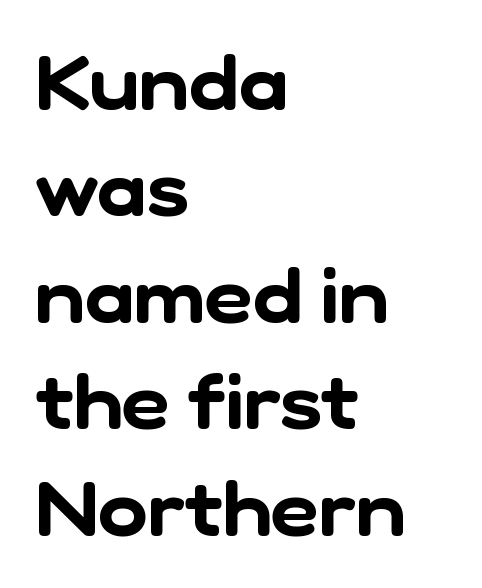
Horizontal alignment here is leftward, the default for most running prose. The rendering uses natural spacing where letterforms have individual widths. No feet cap the strokes, marking this as sans-serif type. Whoever set this chose a conventional vertical rhythm.
